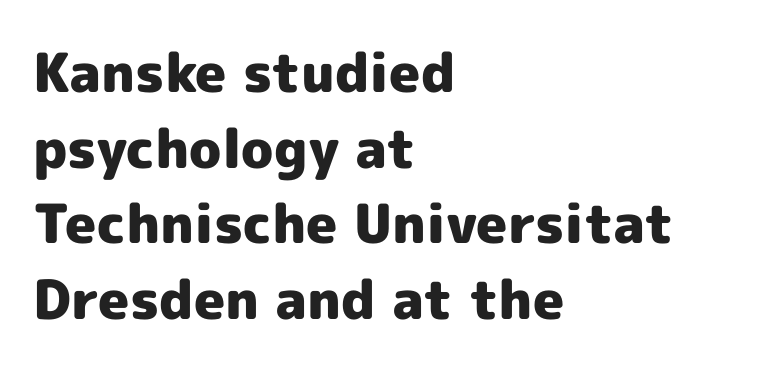
The image shows 54 px heavy sans-serif type, upright; set left-aligned, normal line spacing (1.4x), normal letter spacing, not underlined; a medium x-height.
